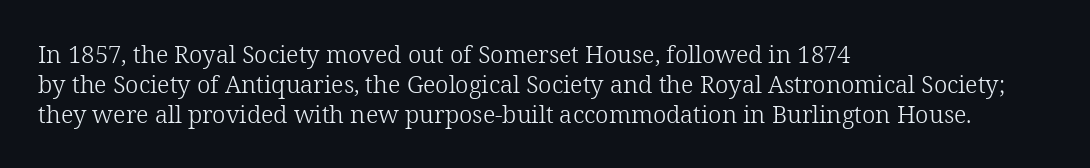
Q: Is the text bold? A: No.
Q: Is the text italic (slanted)? A: No, it is upright.
Q: Is the text underlined? A: No.
Q: How is the paragraph aligned? A: Left-aligned.
Q: Is the spacing between letters normal or unusually wide? A: Normal.
